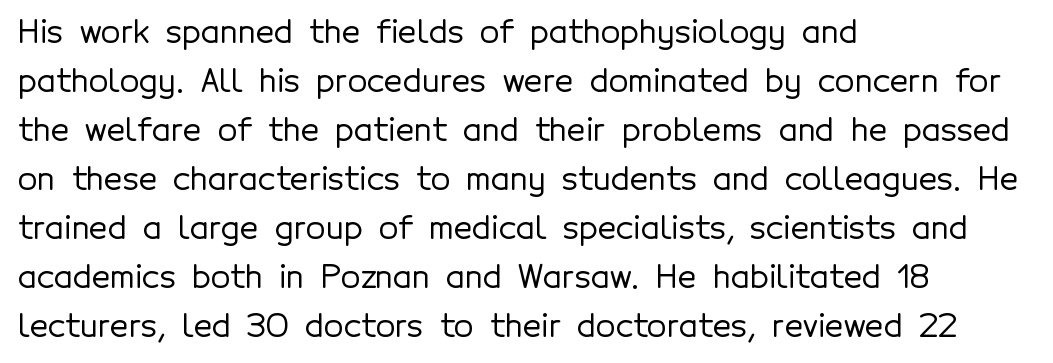
{"serif": "no", "italic": "no", "width": "normal", "x_height": "medium", "monospaced": "no", "underline": "no", "align": "left", "line_spacing": "normal", "line_spacing_ratio": 1.53, "letter_spacing": "normal", "letter_spacing_em": 0.0, "glyph_px": 32}
